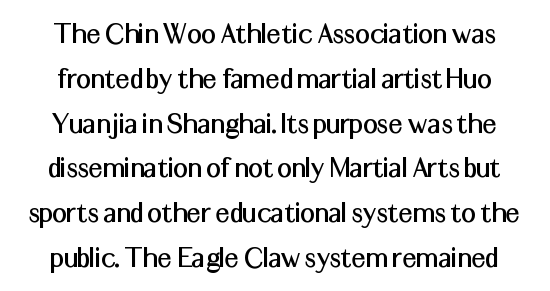
Q: Is the text italic (slanted)? A: No, it is upright.
Q: Is the typeface a serif or a sans-serif typeface? A: Sans-serif.
Q: Is the text underlined? A: No.
Q: Is the spacing between letters normal or unusually wide? A: Normal.
Q: Is the spacing between lines tight, normal or loose? A: Normal.
Q: Width (condensed, normal, or wide)? A: Normal.
Q: Stroke contrast? A: Medium.
Q: x-height? A: Medium.
Q: Monospaced? A: No.
